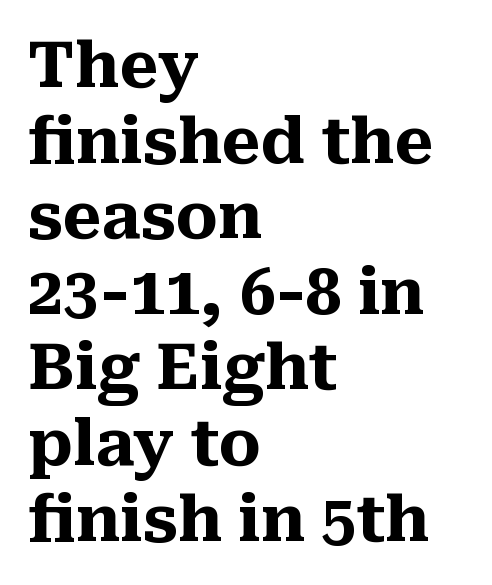
The lines in this sample share a left origin and differ only in where they stop. Each row of text sits above clean, open space. These lines are rendered in a variable-pitch font. In terms of letterspacing, this is plain default setting.
